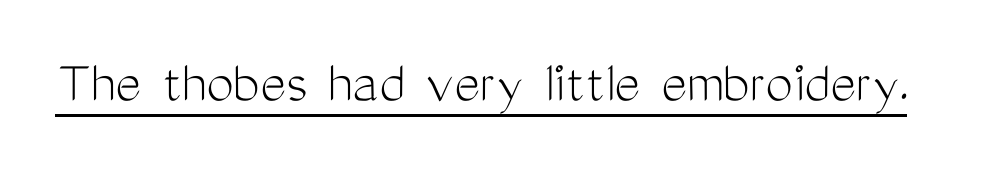
Spacing verdict: proportional, widths tailored to each character. Nope, not italic — everything's standing straight. No heavy texture on the line: the type isn't bold. To sum up the face: it is a sans, with no serifs. Between one letter and the next there's only the usual sliver of space. Students, observe the line beneath the letters — that is underlining.
